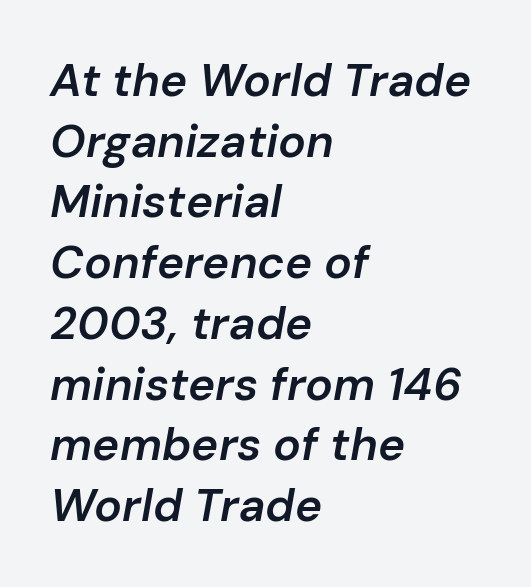
{"italic": "yes", "lean": "right", "slant_degrees": 10, "bold": "semi", "weight": "semibold", "width": "normal", "stroke_contrast": "low", "x_height": "medium", "monospaced": "no", "underline": "no", "align": "left", "line_spacing": "normal", "line_spacing_ratio": 1.32, "letter_spacing": "normal", "letter_spacing_em": 0.0, "glyph_px": 46}
